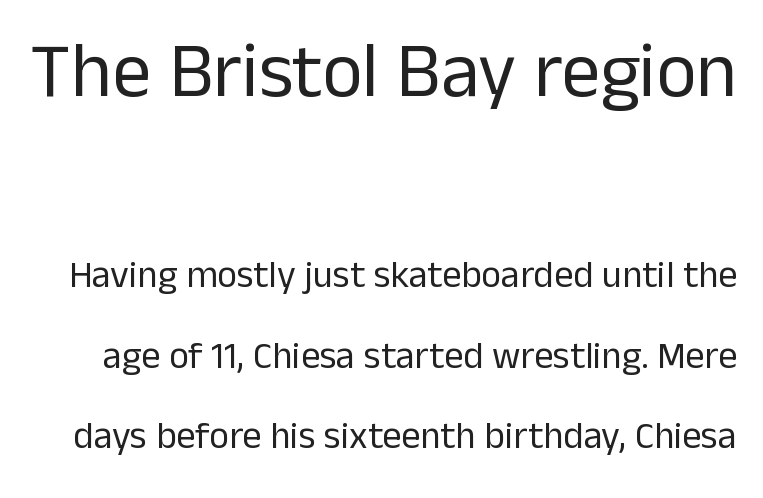
{"serif": "no", "italic": "no", "bold": "no", "weight": "regular", "width": "normal", "stroke_contrast": "low", "x_height": "medium", "monospaced": "no", "underline": "no", "line_spacing": "loose", "line_spacing_ratio": 2.13, "letter_spacing": "normal", "letter_spacing_em": 0.0, "larger_block": "first", "size_ratio": 2.03, "glyph_px": 77}
